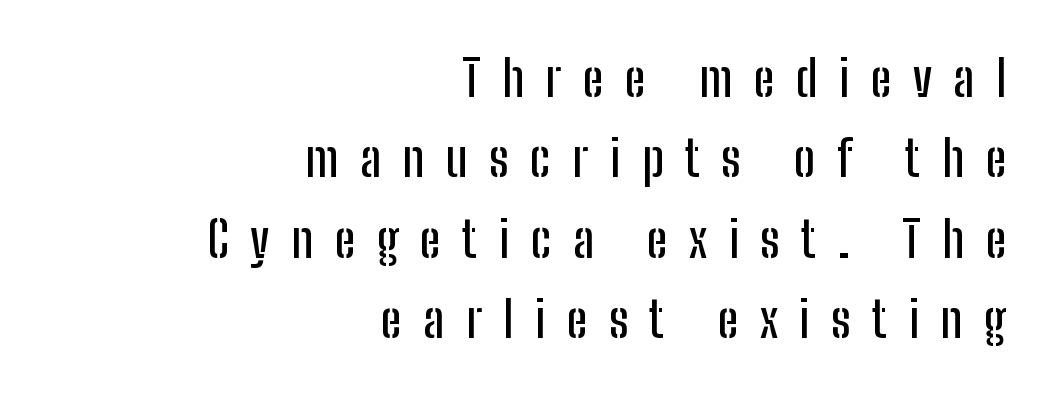
Q: Is the text italic (slanted)? A: No, it is upright.
Q: Is the typeface a serif or a sans-serif typeface? A: Sans-serif.
Q: Is the text underlined? A: No.
Q: How is the paragraph aligned? A: Right-aligned.
Q: Is the spacing between letters normal or unusually wide? A: Unusually wide.
Q: Is the spacing between lines tight, normal or loose? A: Normal.
Q: Width (condensed, normal, or wide)? A: Condensed.
Q: Stroke contrast? A: Low.
Q: x-height? A: Medium.
Q: Monospaced? A: No.
